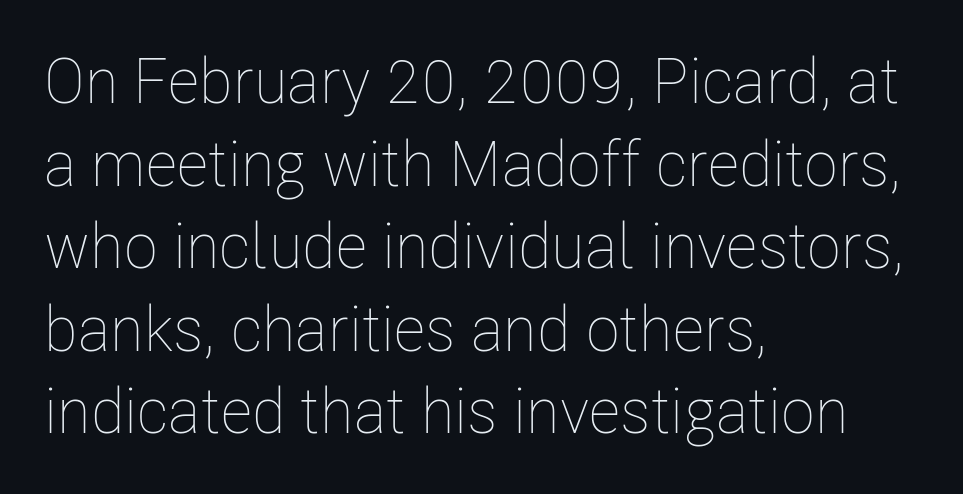
One glance says typical: line gaps are just what's usual. The words here are not underlined. No chunkiness to these letters — they're not bold. Note the varied advance widths — an 'i' is clearly narrower than an 'm'. This rendering uses left alignment, leaving the right contour irregular. This rendering leaves character spacing at its baseline value.
